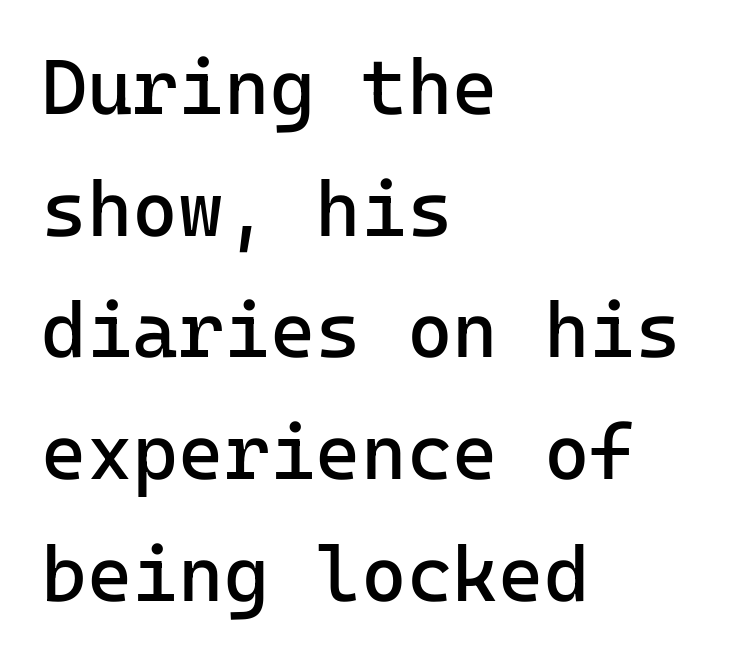
Q: Is the text bold? A: No.
Q: Is the text italic (slanted)? A: No, it is upright.
Q: Is the typeface a serif or a sans-serif typeface? A: Sans-serif.
Q: Is the text underlined? A: No.
Q: How is the paragraph aligned? A: Left-aligned.
Q: Is the spacing between letters normal or unusually wide? A: Normal.
Q: Is the spacing between lines tight, normal or loose? A: Normal.
Q: Width (condensed, normal, or wide)? A: Normal.
Q: Stroke contrast? A: Low.
Q: x-height? A: Medium.
